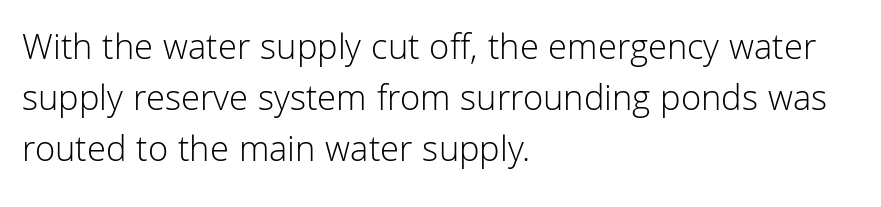
{"serif": "no", "italic": "no", "bold": "no", "weight": "light", "width": "normal", "stroke_contrast": "low", "x_height": "medium", "monospaced": "no", "underline": "no", "align": "left", "line_spacing": "normal", "line_spacing_ratio": 1.38, "letter_spacing": "normal", "letter_spacing_em": 0.0, "glyph_px": 37}
